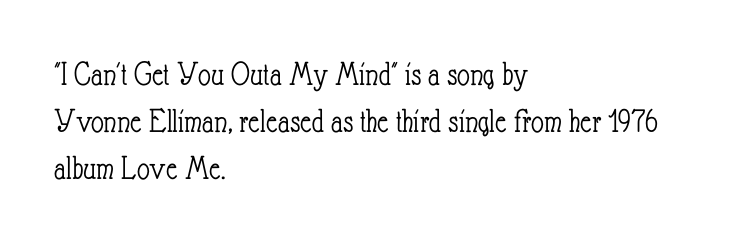
{"italic": "no", "bold": "no", "weight": "light", "width": "condensed", "stroke_contrast": "low", "x_height": "small", "monospaced": "no", "underline": "no", "align": "left", "line_spacing": "normal", "line_spacing_ratio": 1.34, "letter_spacing": "normal", "letter_spacing_em": 0.0, "glyph_px": 35}
